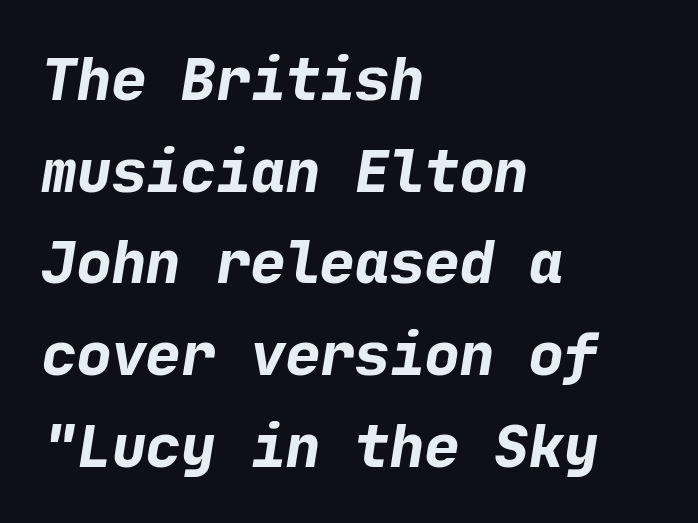
The passage shown is emphatically bold. How are the letters spaced? Ordinarily, with no added tracking. Line starts are locked; line ends wander. What's the leading like? Ordinary, nothing unusual. A bare baseline throughout the passage. Nope, no serifs anywhere on these letters.
